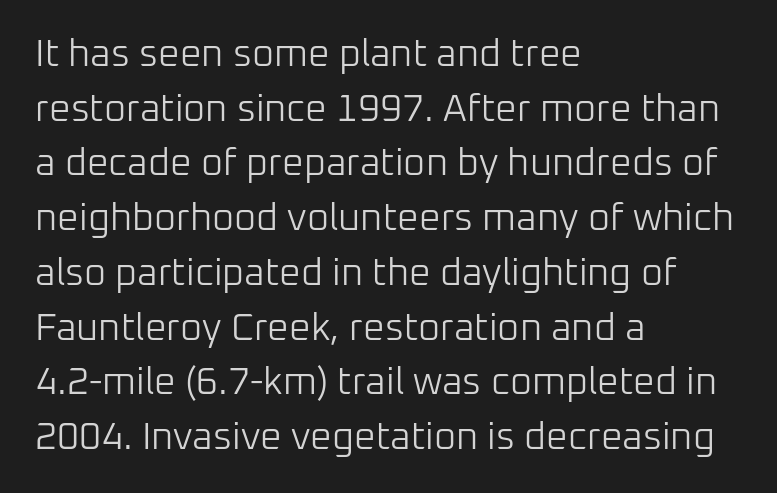
This sample has the flowing, uneven cadence of proportional lettering. Whoever set this chose a conventional vertical rhythm. Typeset ragged right — the left edge is the straight one. The typography opts for an upright posture over an oblique one. Spacing between characters is what you'd get straight out of the box.
